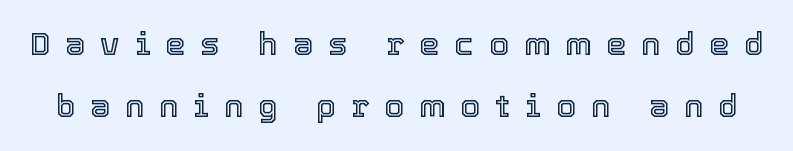
The letters are spread apart with noticeably loose tracking. Notice the wide empty band between every row — that's loose leading. Glance below the letters and you will spot only blank space. Rendered with straight, roman letterforms.
